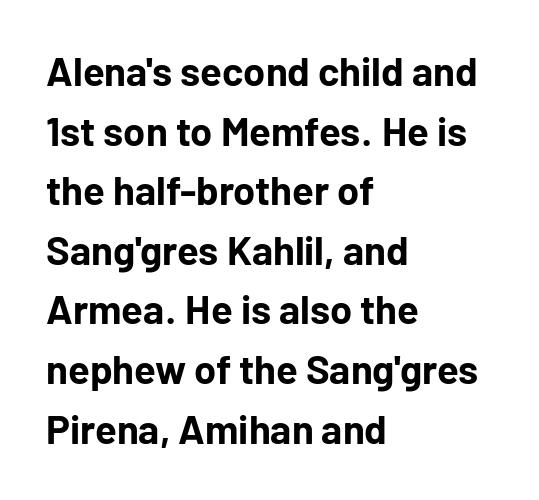
This sample uses a sans-serif face. Proportional: the letters do not fall into vertical columns. How would I describe the line gaps? Plain and ordinary. Rendered with straight, roman letterforms. Casual observation: everything's shoved over to the left.
